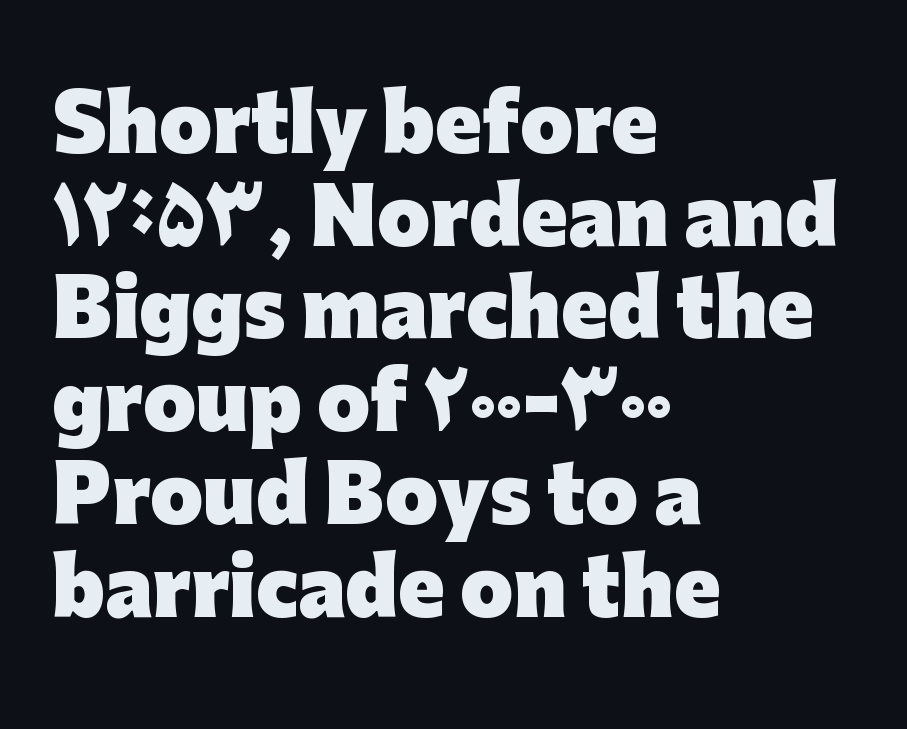
Q: Is the text bold? A: Yes.
Q: Is the text italic (slanted)? A: No, it is upright.
Q: Is the typeface a serif or a sans-serif typeface? A: Sans-serif.
Q: Is the text underlined? A: No.
Q: How is the paragraph aligned? A: Left-aligned.
Q: Is the spacing between letters normal or unusually wide? A: Normal.
Q: Width (condensed, normal, or wide)? A: Normal.
Q: Stroke contrast? A: Low.
Q: x-height? A: Medium.
Q: Monospaced? A: No.
